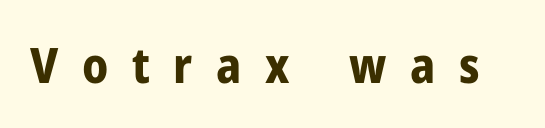
Q: Is the text bold? A: Yes.
Q: Is the text italic (slanted)? A: No, it is upright.
Q: Is the typeface a serif or a sans-serif typeface? A: Sans-serif.
Q: Is the text underlined? A: No.
Q: Is the spacing between letters normal or unusually wide? A: Unusually wide.
Q: Width (condensed, normal, or wide)? A: Condensed.
Q: Stroke contrast? A: Low.
Q: x-height? A: Medium.
Q: Monospaced? A: No.
